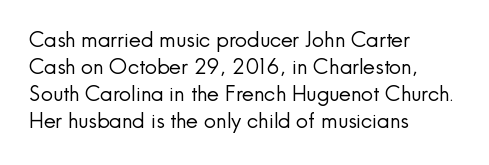
The image shows 21 px text type, upright; set left-aligned, normal line spacing (1.28x), normal letter spacing, not underlined.
